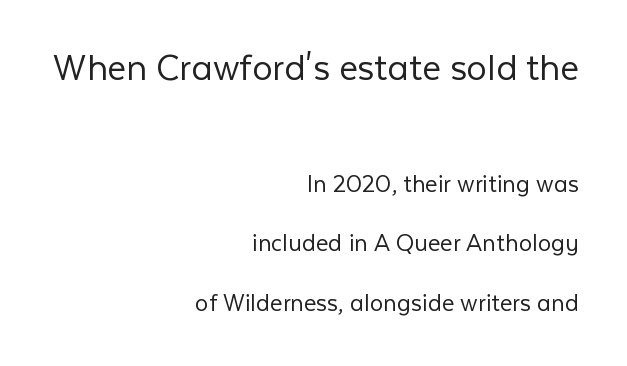
{"serif": "no", "italic": "no", "bold": "no", "weight": "light", "width": "normal", "stroke_contrast": "low", "x_height": "medium", "monospaced": "no", "underline": "no", "align": "right", "line_spacing": "loose", "line_spacing_ratio": 2.2, "letter_spacing": "normal", "letter_spacing_em": 0.0, "larger_block": "first", "size_ratio": 1.52, "glyph_px": 41}
